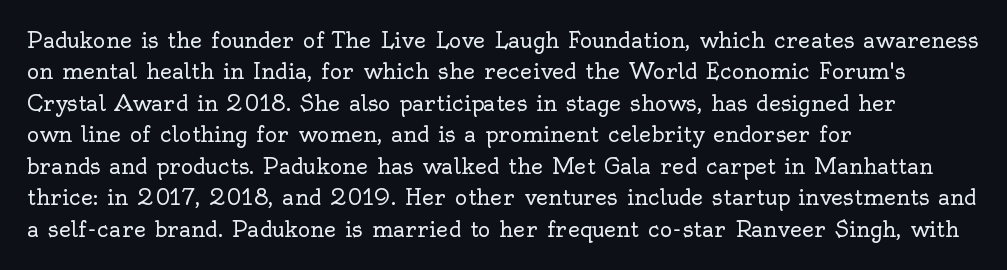
Each row of text sits above clean, open space. Italic? Not at all — the glyphs are vertical. Typeset ragged right — the left edge is the straight one. Each word holds together tightly as a unit, with standard inter-letter gaps. Interline gaps are of average width in this sample.
